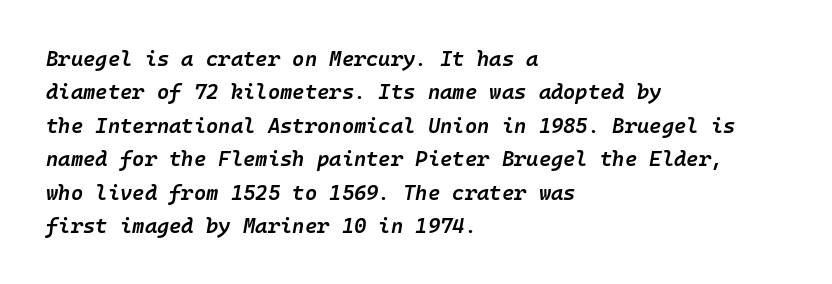
The image shows 21 px text type, italic (leaning right); set left-aligned, normal line spacing (1.59x), normal letter spacing, not underlined.
